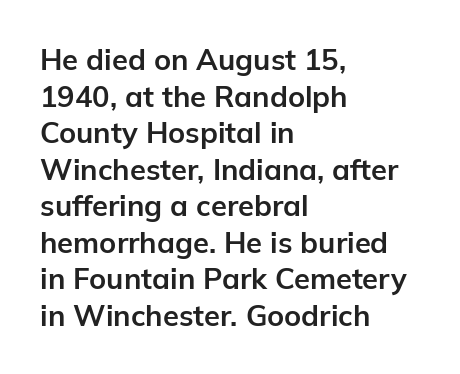
{"serif": "no", "italic": "no", "bold": "yes", "weight": "bold", "width": "normal", "stroke_contrast": "low", "x_height": "medium", "monospaced": "no", "underline": "no", "align": "left", "line_spacing": "normal", "line_spacing_ratio": 1.26, "letter_spacing": "normal", "letter_spacing_em": 0.0, "glyph_px": 29}
